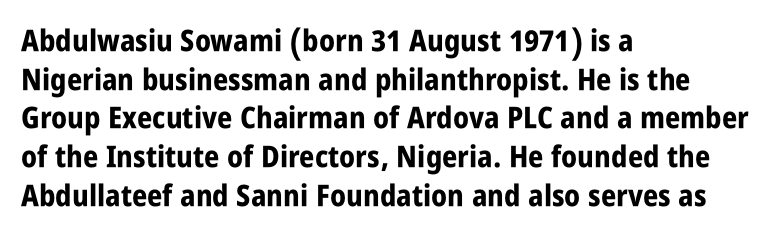
{"serif": "no", "italic": "no", "bold": "yes", "weight": "bold", "width": "condensed", "stroke_contrast": "low", "x_height": "large", "monospaced": "no", "underline": "no", "align": "left", "line_spacing": "normal", "line_spacing_ratio": 1.29, "letter_spacing": "normal", "letter_spacing_em": 0.0, "glyph_px": 30}
